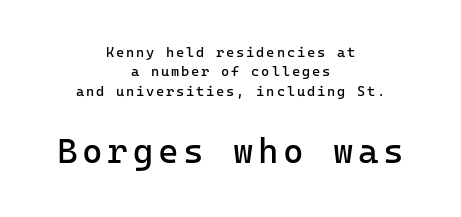
The image shows 35 px regular-weight sans-serif type, upright, monospaced; set centered, normal line spacing (1.39x), not underlined; the second (bottom) block is 2.5x larger; low stroke contrast and a medium x-height.
